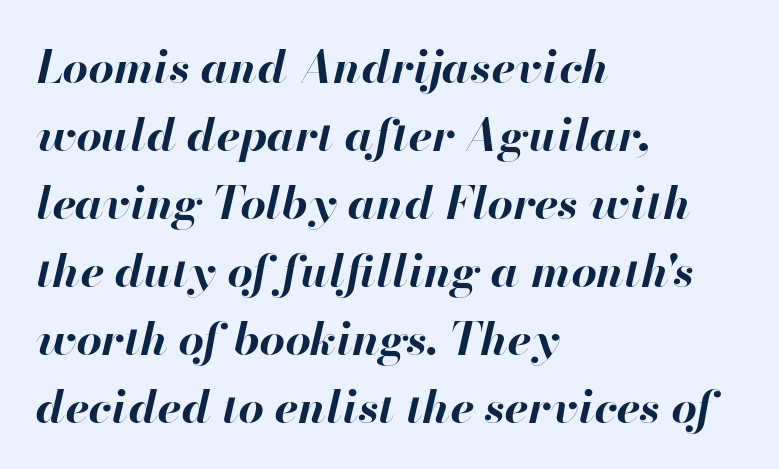
Q: Is the text bold? A: Yes.
Q: Is the text italic (slanted)? A: Yes, it leans right by about 13 degrees.
Q: Is the text underlined? A: No.
Q: How is the paragraph aligned? A: Left-aligned.
Q: Is the spacing between letters normal or unusually wide? A: Normal.
Q: Is the spacing between lines tight, normal or loose? A: Normal.
Q: Width (condensed, normal, or wide)? A: Normal.
Q: Stroke contrast? A: High.
Q: x-height? A: Small.
Q: Monospaced? A: No.
